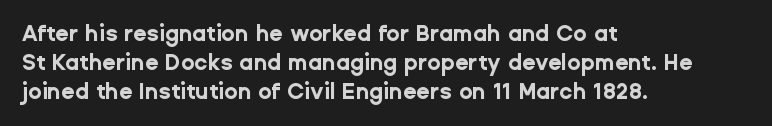
Q: Is the text bold? A: Yes.
Q: Is the text italic (slanted)? A: No, it is upright.
Q: Is the text underlined? A: No.
Q: How is the paragraph aligned? A: Left-aligned.
Q: Is the spacing between letters normal or unusually wide? A: Normal.
Q: Is the spacing between lines tight, normal or loose? A: Normal.
